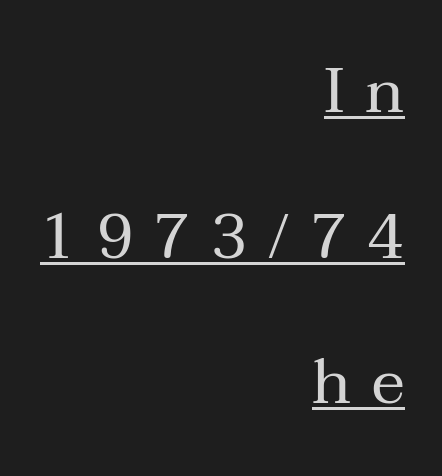
{"serif": "yes", "italic": "no", "bold": "no", "weight": "regular", "width": "normal", "stroke_contrast": "medium", "x_height": "medium", "monospaced": "no", "underline": "yes", "align": "right", "line_spacing": "loose", "line_spacing_ratio": 2.31, "letter_spacing": "wide", "letter_spacing_em": 0.32, "glyph_px": 63}
